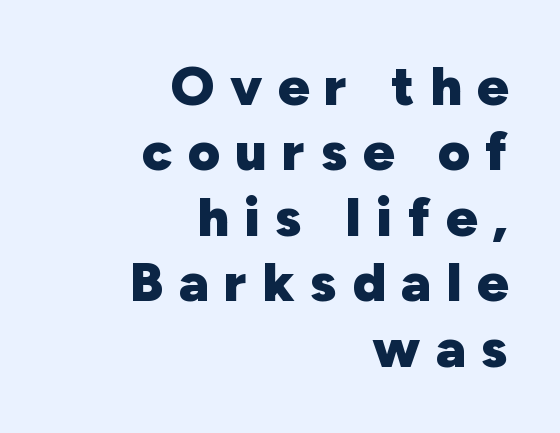
Q: Is the text bold? A: Yes.
Q: Is the text italic (slanted)? A: No, it is upright.
Q: Is the typeface a serif or a sans-serif typeface? A: Sans-serif.
Q: Is the text underlined? A: No.
Q: How is the paragraph aligned? A: Right-aligned.
Q: Is the spacing between letters normal or unusually wide? A: Unusually wide.
Q: Width (condensed, normal, or wide)? A: Normal.
Q: Stroke contrast? A: Low.
Q: x-height? A: Medium.
Q: Monospaced? A: No.
